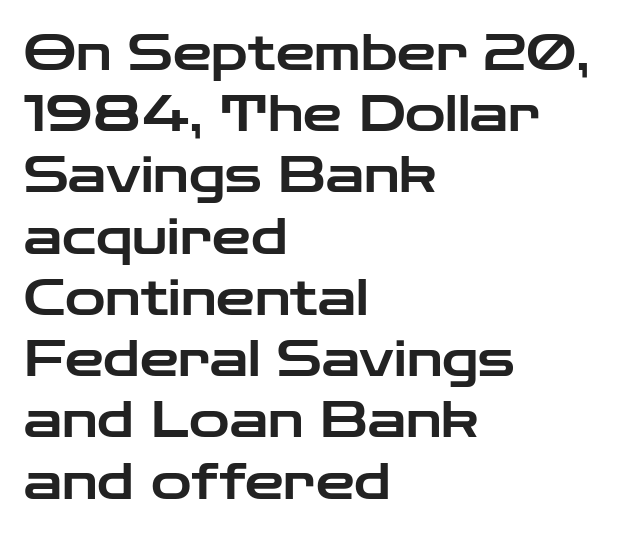
The image shows 49 px wide sans-serif type, upright; set left-aligned, normal line spacing (1.25x), normal letter spacing, not underlined; low stroke contrast and a medium x-height.
